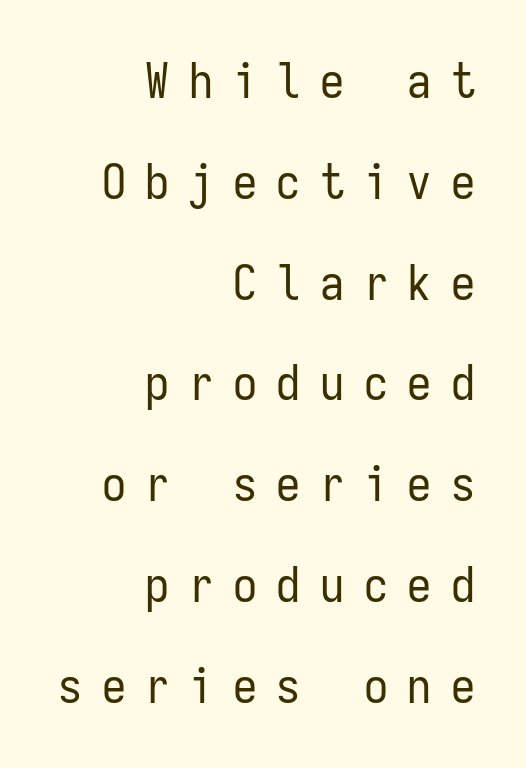
The image shows 48 px regular-weight, condensed sans-serif type, upright, monospaced; set right-aligned, loose line spacing (2.1x), unusually wide letter spacing (+0.41 em), not underlined; low stroke contrast and a medium x-height.
